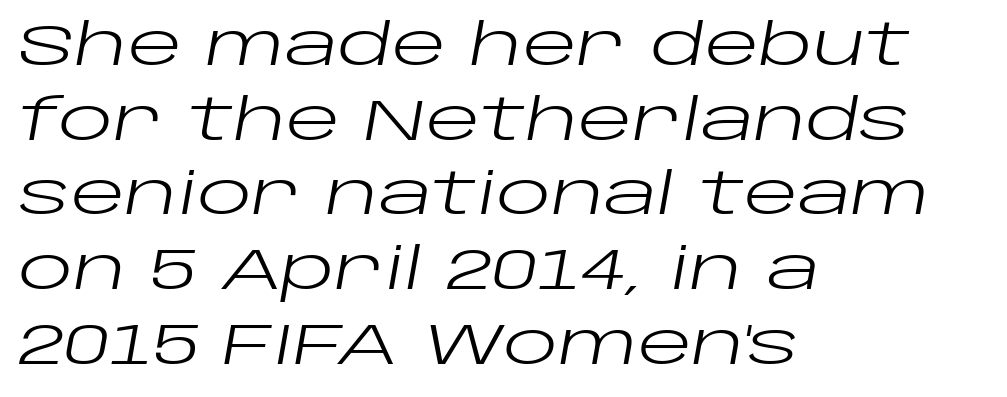
{"italic": "yes", "lean": "right", "slant_degrees": 10, "bold": "no", "weight": "regular", "width": "wide", "stroke_contrast": "low", "x_height": "large", "monospaced": "no", "underline": "no", "align": "left", "line_spacing": "normal", "line_spacing_ratio": 1.31, "letter_spacing": "normal", "letter_spacing_em": 0.0, "glyph_px": 57}
